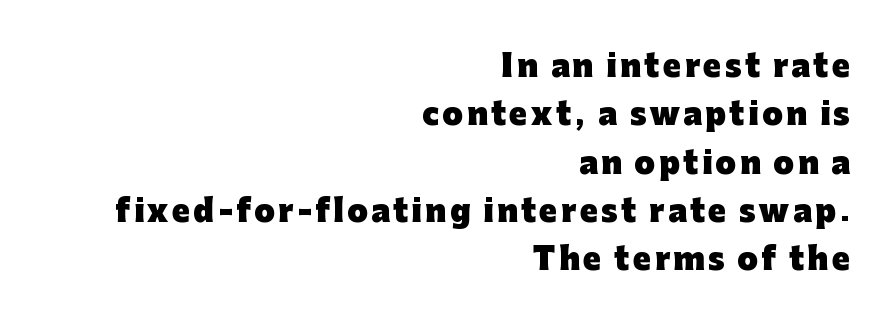
{"serif": "no", "italic": "no", "bold": "yes", "weight": "heavy", "width": "normal", "stroke_contrast": "low", "x_height": "medium", "monospaced": "no", "underline": "no", "align": "right", "line_spacing": "normal", "line_spacing_ratio": 1.61, "glyph_px": 30}
